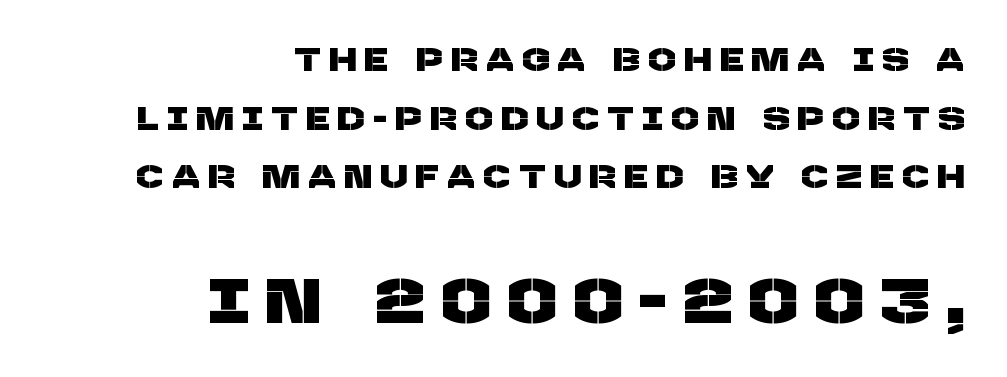
Q: Is the typeface a serif or a sans-serif typeface? A: Sans-serif.
Q: Is the text underlined? A: No.
Q: How is the paragraph aligned? A: Right-aligned.
Q: Is the spacing between letters normal or unusually wide? A: Unusually wide.
Q: Which block of text is set in a larger size, the first (top) or the second (bottom)? A: The second (bottom) one.
Q: Width (condensed, normal, or wide)? A: Normal.
Q: Stroke contrast? A: Low.
Q: x-height? A: Large.
Q: Monospaced? A: No.
